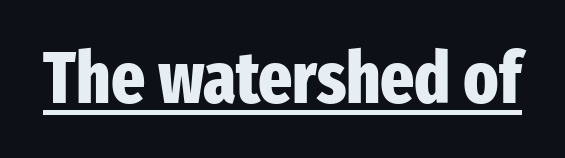
Q: Is the text bold? A: Yes.
Q: Is the text italic (slanted)? A: No, it is upright.
Q: Is the typeface a serif or a sans-serif typeface? A: Sans-serif.
Q: Is the text underlined? A: Yes.
Q: Is the spacing between letters normal or unusually wide? A: Normal.
Q: Width (condensed, normal, or wide)? A: Condensed.
Q: Stroke contrast? A: Low.
Q: x-height? A: Medium.
Q: Monospaced? A: No.
